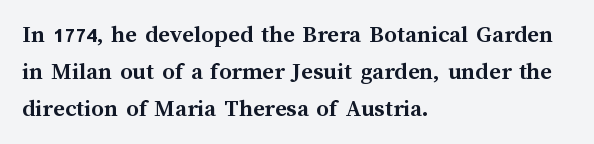
The image shows 25 px bold type, upright; set left-aligned, normal line spacing (1.49x), normal letter spacing, not underlined.
